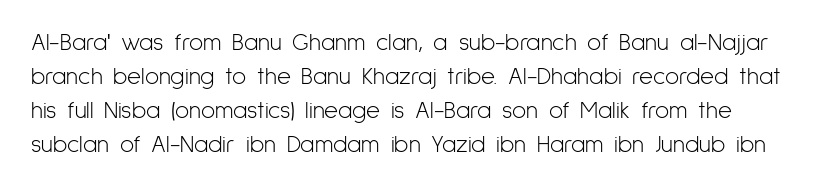
Q: Is the text bold? A: No.
Q: Is the text italic (slanted)? A: No, it is upright.
Q: Is the text underlined? A: No.
Q: Is the spacing between letters normal or unusually wide? A: Normal.
Q: Is the spacing between lines tight, normal or loose? A: Normal.
